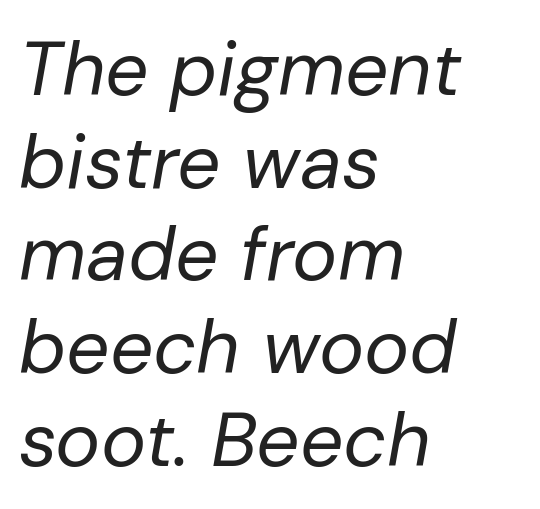
Q: Is the text bold? A: No.
Q: Is the text italic (slanted)? A: Yes, it leans right by about 10 degrees.
Q: Is the text underlined? A: No.
Q: How is the paragraph aligned? A: Left-aligned.
Q: Is the spacing between letters normal or unusually wide? A: Normal.
Q: Width (condensed, normal, or wide)? A: Normal.
Q: Stroke contrast? A: Low.
Q: x-height? A: Medium.
Q: Monospaced? A: No.
